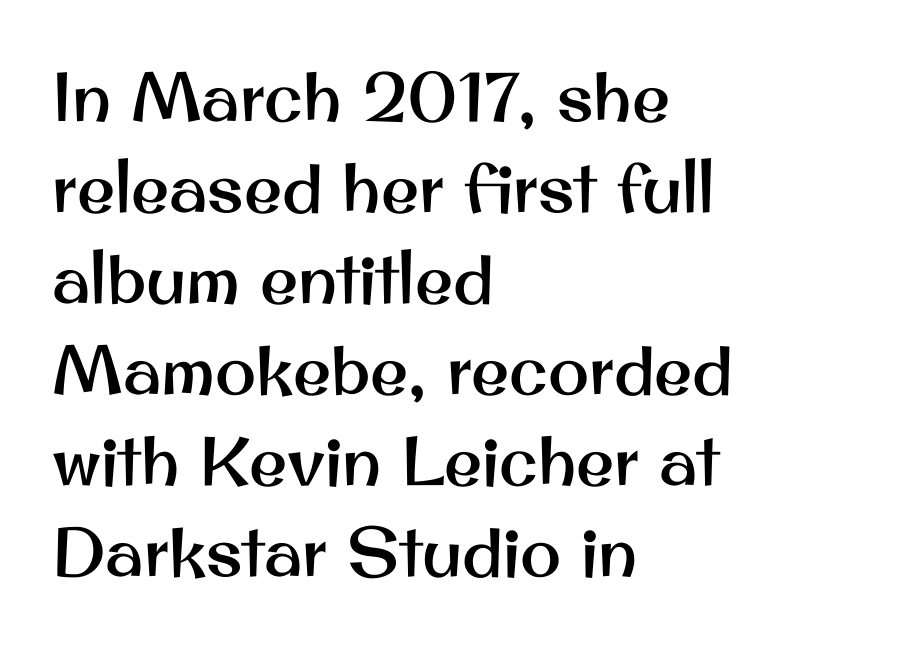
{"serif": "no", "italic": "no", "width": "normal", "stroke_contrast": "medium", "x_height": "small", "monospaced": "no", "underline": "no", "align": "left", "line_spacing": "normal", "line_spacing_ratio": 1.32, "letter_spacing": "normal", "letter_spacing_em": 0.0, "glyph_px": 69}
